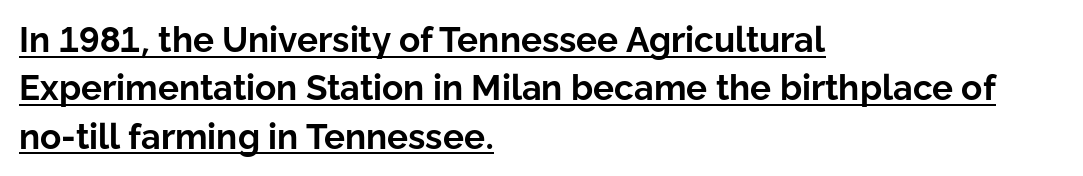
{"serif": "no", "italic": "no", "bold": "yes", "weight": "bold", "width": "normal", "stroke_contrast": "low", "x_height": "medium", "monospaced": "no", "underline": "yes", "align": "left", "line_spacing": "normal", "line_spacing_ratio": 1.38, "letter_spacing": "normal", "letter_spacing_em": 0.0, "glyph_px": 35}
